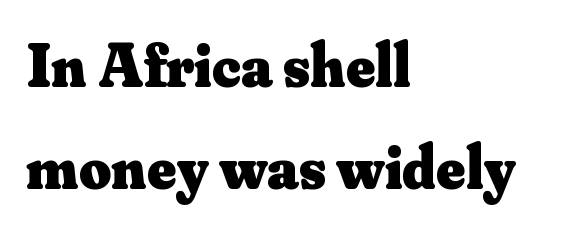
Q: Is the text bold? A: Yes.
Q: Is the text italic (slanted)? A: No, it is upright.
Q: Is the typeface a serif or a sans-serif typeface? A: Serif.
Q: Is the text underlined? A: No.
Q: How is the paragraph aligned? A: Left-aligned.
Q: Is the spacing between letters normal or unusually wide? A: Normal.
Q: Is the spacing between lines tight, normal or loose? A: Normal.
Q: Width (condensed, normal, or wide)? A: Normal.
Q: Stroke contrast? A: Medium.
Q: x-height? A: Small.
Q: Monospaced? A: No.
